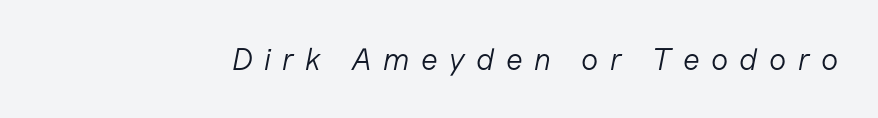
{"italic": "yes", "lean": "right", "slant_degrees": 11, "bold": "no", "weight": "light", "width": "normal", "stroke_contrast": "low", "x_height": "medium", "monospaced": "no", "underline": "no", "letter_spacing": "wide", "letter_spacing_em": 0.37, "glyph_px": 31}
